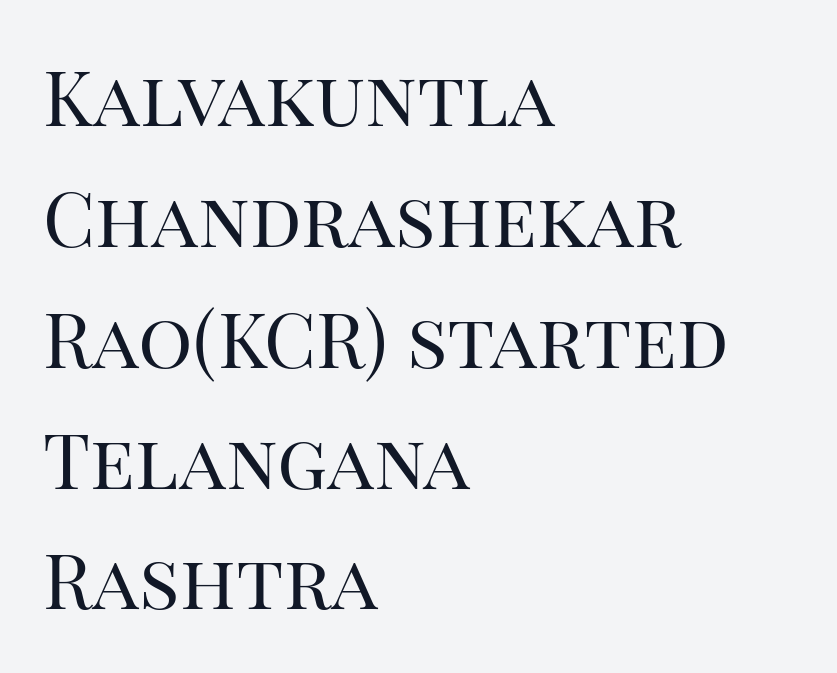
Q: Is the text bold? A: No.
Q: Is the text italic (slanted)? A: No, it is upright.
Q: Is the typeface a serif or a sans-serif typeface? A: Serif.
Q: Is the text underlined? A: No.
Q: How is the paragraph aligned? A: Left-aligned.
Q: Is the spacing between letters normal or unusually wide? A: Normal.
Q: Is the spacing between lines tight, normal or loose? A: Normal.
Q: Width (condensed, normal, or wide)? A: Normal.
Q: Stroke contrast? A: High.
Q: x-height? A: Large.
Q: Monospaced? A: No.
